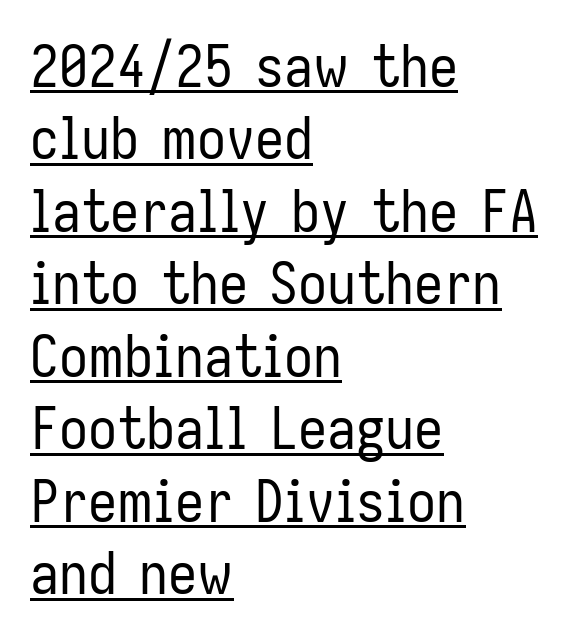
Q: Is the text bold? A: No.
Q: Is the text italic (slanted)? A: No, it is upright.
Q: Is the typeface a serif or a sans-serif typeface? A: Sans-serif.
Q: Is the text underlined? A: Yes.
Q: How is the paragraph aligned? A: Left-aligned.
Q: Is the spacing between letters normal or unusually wide? A: Normal.
Q: Is the spacing between lines tight, normal or loose? A: Normal.
Q: Width (condensed, normal, or wide)? A: Condensed.
Q: Stroke contrast? A: Low.
Q: x-height? A: Medium.
Q: Monospaced? A: No.
